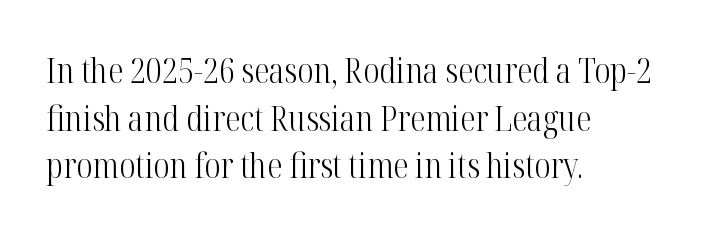
The image shows 34 px light, condensed serif type, upright; set left-aligned, normal line spacing (1.4x), normal letter spacing, not underlined; high stroke contrast and a medium x-height.
